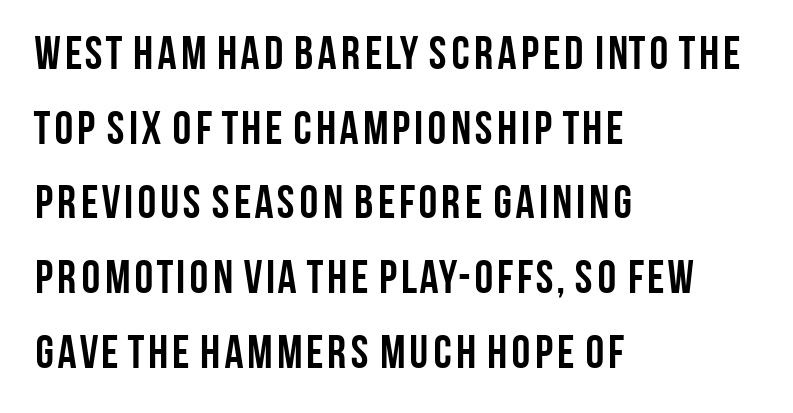
{"serif": "no", "italic": "no", "bold": "yes", "weight": "semibold", "width": "condensed", "stroke_contrast": "low", "x_height": "large", "monospaced": "no", "underline": "no", "align": "left", "line_spacing": "normal", "line_spacing_ratio": 1.59, "letter_spacing": "normal", "letter_spacing_em": 0.0, "glyph_px": 47}
